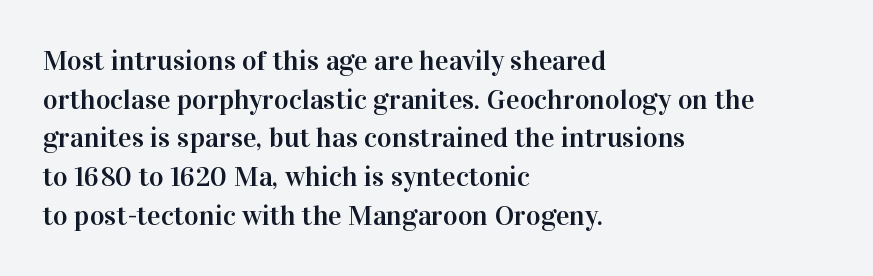
The image shows 28 px serif type, upright; set left-aligned, normal line spacing (1.38x), normal letter spacing, not underlined; high stroke contrast and a medium x-height.
